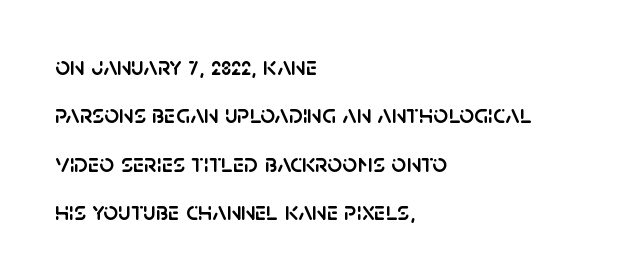
{"italic": "no", "underline": "no", "align": "left", "line_spacing_ratio": 1.86, "letter_spacing": "normal", "letter_spacing_em": 0.0, "glyph_px": 26}
